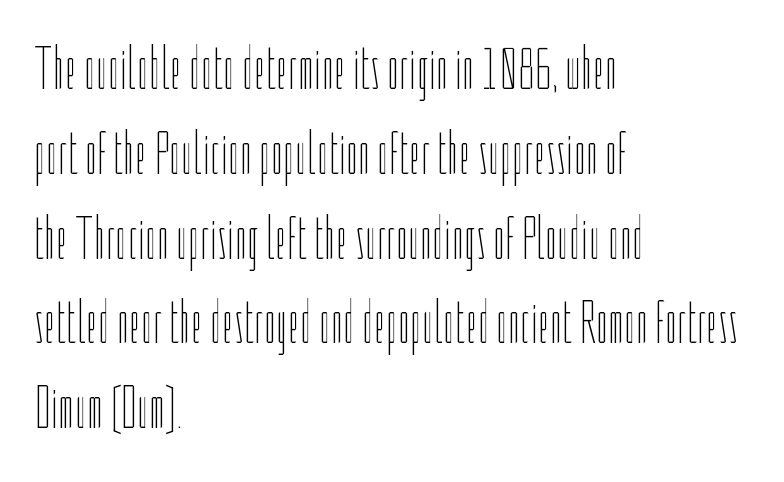
{"italic": "no", "bold": "no", "weight": "thin", "width": "condensed", "stroke_contrast": "low", "x_height": "medium", "monospaced": "no", "underline": "no", "align": "left", "line_spacing": "normal", "line_spacing_ratio": 1.39, "letter_spacing": "normal", "letter_spacing_em": 0.0, "glyph_px": 61}
